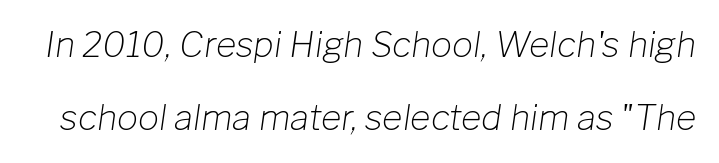
Students, observe: this is what heavily led, spacious text looks like. Each letter keeps its own natural width here, so spacing adapts to shape. The characters are drawn with everyday or finer stroke widths. The strip under each line holds only bare page. Is the type slanted? Yes — the strokes lean at a clear angle.
